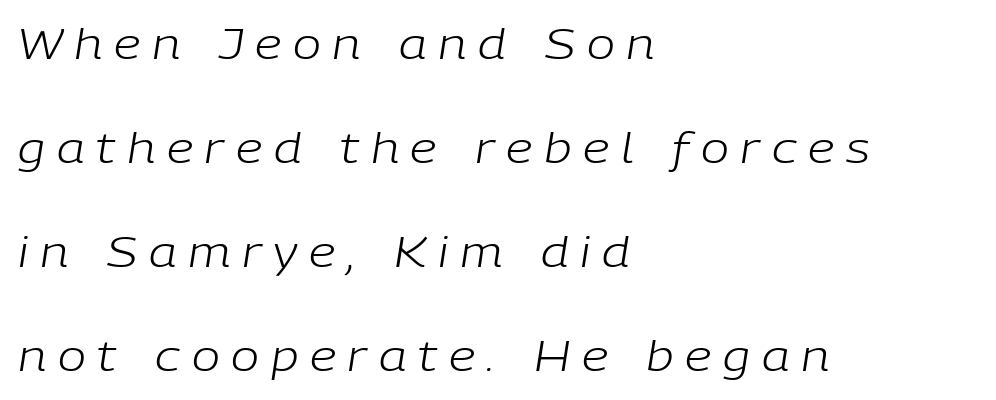
Q: Is the text bold? A: No.
Q: Is the text italic (slanted)? A: Yes, it leans right by about 9 degrees.
Q: Is the text underlined? A: No.
Q: How is the paragraph aligned? A: Left-aligned.
Q: Is the spacing between letters normal or unusually wide? A: Unusually wide.
Q: Is the spacing between lines tight, normal or loose? A: Loose.
Q: Width (condensed, normal, or wide)? A: Normal.
Q: Stroke contrast? A: Low.
Q: x-height? A: Medium.
Q: Monospaced? A: No.
